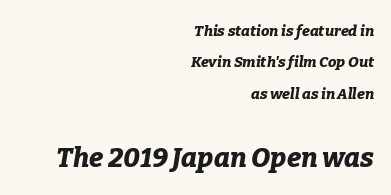
Q: Is the text bold? A: Yes.
Q: Is the text italic (slanted)? A: Yes, it leans right by about 9 degrees.
Q: Is the text underlined? A: No.
Q: How is the paragraph aligned? A: Right-aligned.
Q: Is the spacing between letters normal or unusually wide? A: Normal.
Q: Is the spacing between lines tight, normal or loose? A: Loose.
Q: Which block of text is set in a larger size, the first (top) or the second (bottom)? A: The second (bottom) one.
